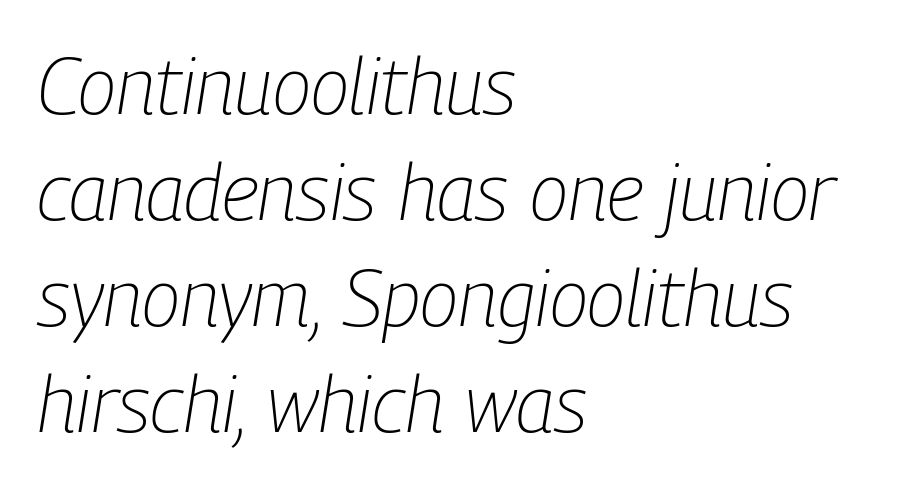
Is there much room between lines? A standard amount, neither cramped nor airy. These lines are rendered in a variable-pitch font. Weight class: somewhere from thin through regular. The rendering keeps characters at their native spacing. This sample uses an oblique cut, with every glyph tilted off the vertical.
